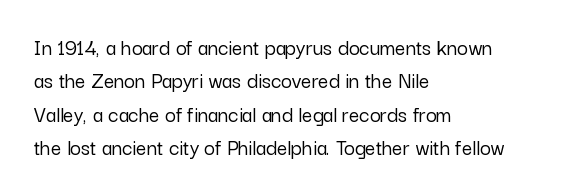
Q: Is the text italic (slanted)? A: No, it is upright.
Q: Is the text underlined? A: No.
Q: How is the paragraph aligned? A: Left-aligned.
Q: Is the spacing between letters normal or unusually wide? A: Normal.
Q: Is the spacing between lines tight, normal or loose? A: Normal.
